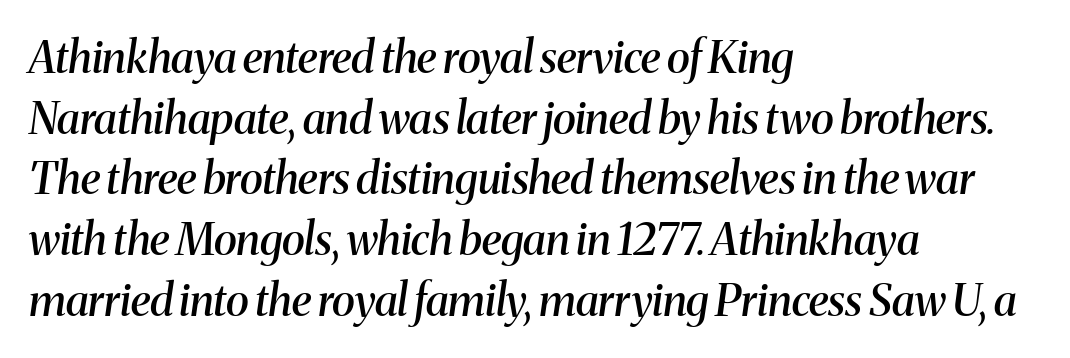
{"serif": "yes", "italic": "yes", "lean": "right", "slant_degrees": 8, "bold": "semi", "weight": "semibold", "width": "normal", "stroke_contrast": "medium", "x_height": "medium", "monospaced": "no", "underline": "no", "align": "left", "line_spacing": "normal", "line_spacing_ratio": 1.38, "letter_spacing": "normal", "letter_spacing_em": 0.0, "glyph_px": 44}
